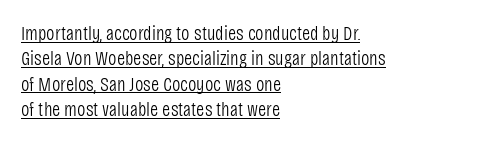
The image shows 20 px text type, upright; set left-aligned, normal line spacing (1.27x), normal letter spacing, underlined.
